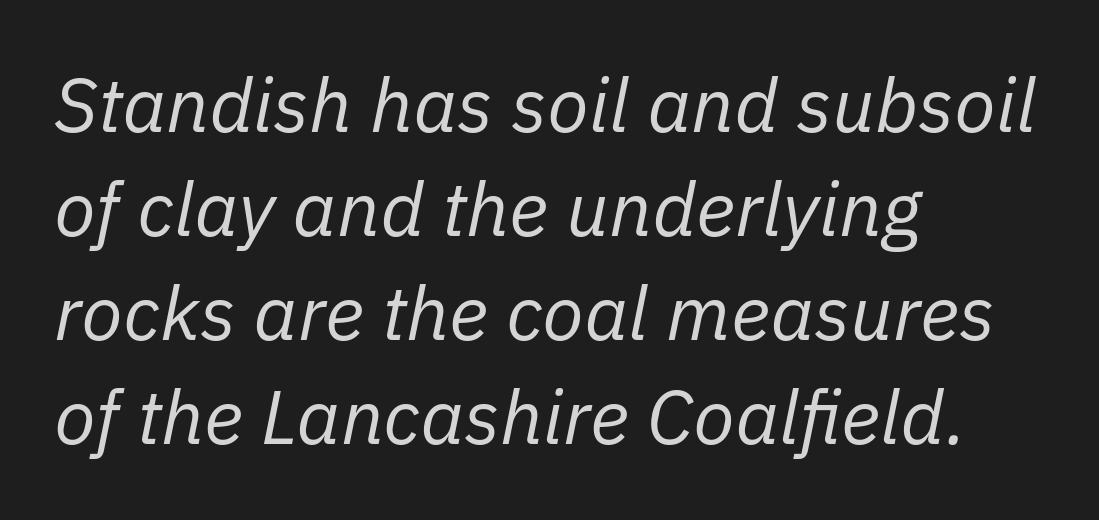
The image shows 76 px regular-weight type, italic (leaning right); set left-aligned, normal line spacing (1.37x), normal letter spacing, not underlined; low stroke contrast and a medium x-height.
